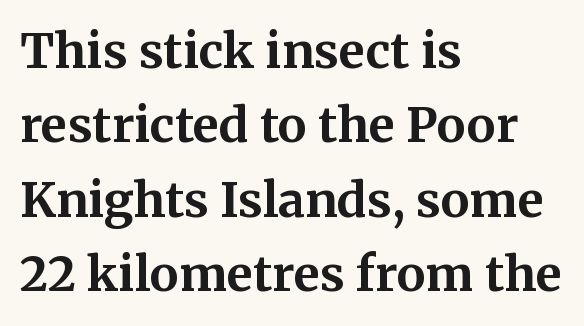
Q: Is the text bold? A: Yes.
Q: Is the text italic (slanted)? A: No, it is upright.
Q: Is the typeface a serif or a sans-serif typeface? A: Serif.
Q: Is the text underlined? A: No.
Q: How is the paragraph aligned? A: Left-aligned.
Q: Is the spacing between letters normal or unusually wide? A: Normal.
Q: Is the spacing between lines tight, normal or loose? A: Normal.
Q: Width (condensed, normal, or wide)? A: Normal.
Q: Stroke contrast? A: Medium.
Q: x-height? A: Medium.
Q: Monospaced? A: No.
